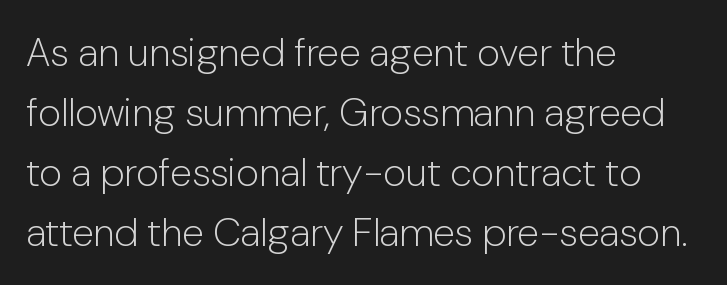
The image shows 40 px light sans-serif type, upright; set left-aligned, normal line spacing (1.5x), normal letter spacing, not underlined; low stroke contrast and a medium x-height.
